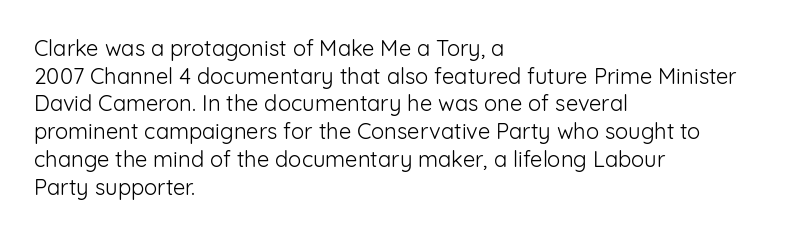
{"italic": "no", "bold": "no", "underline": "no", "align": "left", "line_spacing": "normal", "line_spacing_ratio": 1.26, "letter_spacing": "normal", "letter_spacing_em": 0.0, "glyph_px": 22}
